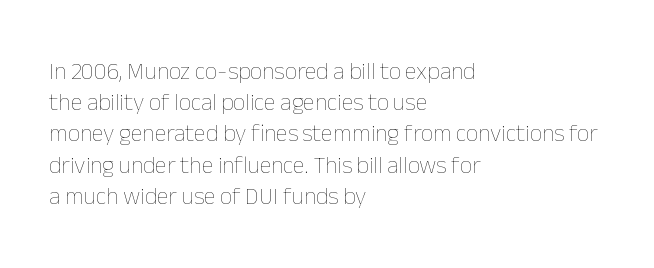
{"italic": "no", "bold": "no", "underline": "no", "align": "left", "line_spacing": "normal", "line_spacing_ratio": 1.3, "letter_spacing": "normal", "letter_spacing_em": 0.0, "glyph_px": 24}
